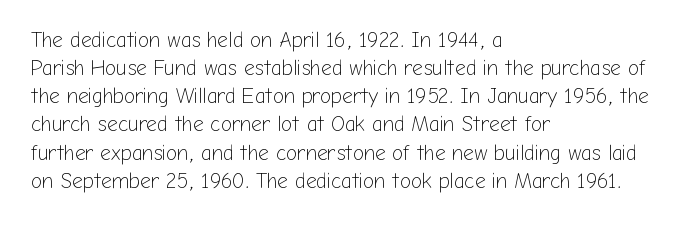
Visually the block forms a straight wall on the left and a jagged coastline on the right. Style check: upright. Bold? No — there's no thickening of the strokes. Notice how descenders clear the ascenders below comfortably — that's standard leading. Each word holds together tightly as a unit, with standard inter-letter gaps.
